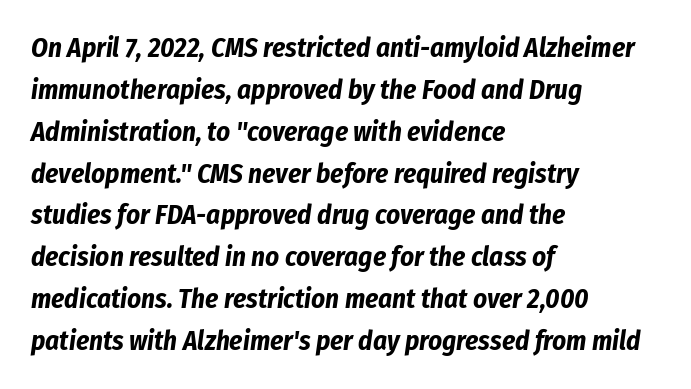
How would I describe the line gaps? Plain and ordinary. The font's italic variant was chosen for this text. A dark, heavy texture on the line: the type is bold. The gaps between neighbouring characters are ordinary and unremarkable.
